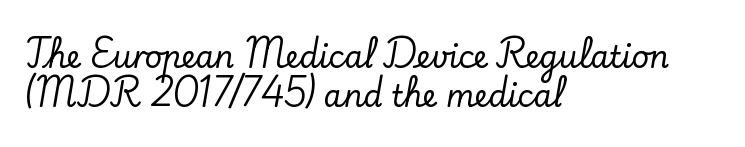
This sample keeps an unexceptional amount of space between lines. Looks like regular typesetting: each glyph gets only the width it needs. Spacing between characters is what you'd get straight out of the box. The text block is weighted toward the left margin, trailing off unevenly rightward. Lines of text with bare space underneath.
